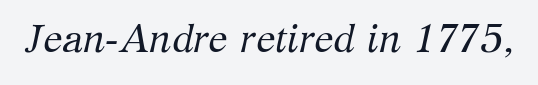
Q: Is the text bold? A: No.
Q: Is the text italic (slanted)? A: Yes, it leans right by about 12 degrees.
Q: Is the typeface a serif or a sans-serif typeface? A: Serif.
Q: Is the text underlined? A: No.
Q: Is the spacing between letters normal or unusually wide? A: Normal.
Q: Width (condensed, normal, or wide)? A: Normal.
Q: Stroke contrast? A: Medium.
Q: x-height? A: Medium.
Q: Monospaced? A: No.
